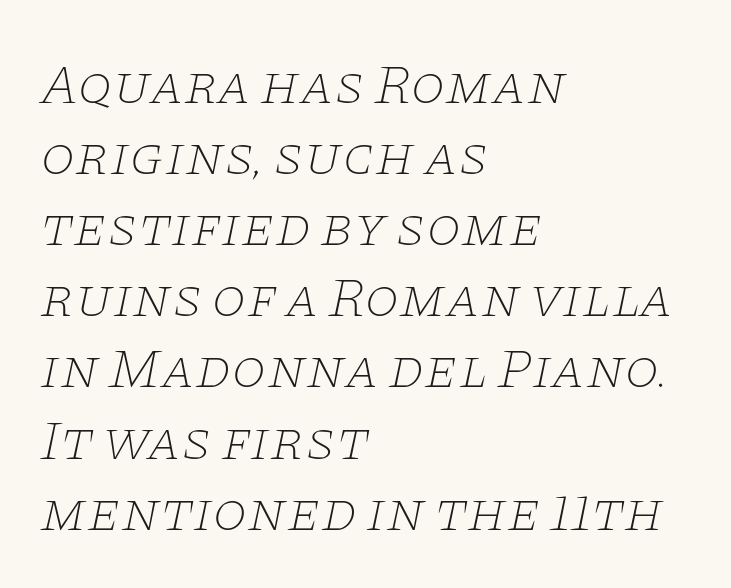
Q: Is the text bold? A: No.
Q: Is the text italic (slanted)? A: Yes, it leans right by about 11 degrees.
Q: Is the typeface a serif or a sans-serif typeface? A: Serif.
Q: Is the text underlined? A: No.
Q: How is the paragraph aligned? A: Left-aligned.
Q: Is the spacing between letters normal or unusually wide? A: Normal.
Q: Is the spacing between lines tight, normal or loose? A: Normal.
Q: Width (condensed, normal, or wide)? A: Wide.
Q: Stroke contrast? A: Low.
Q: x-height? A: Large.
Q: Monospaced? A: No.
